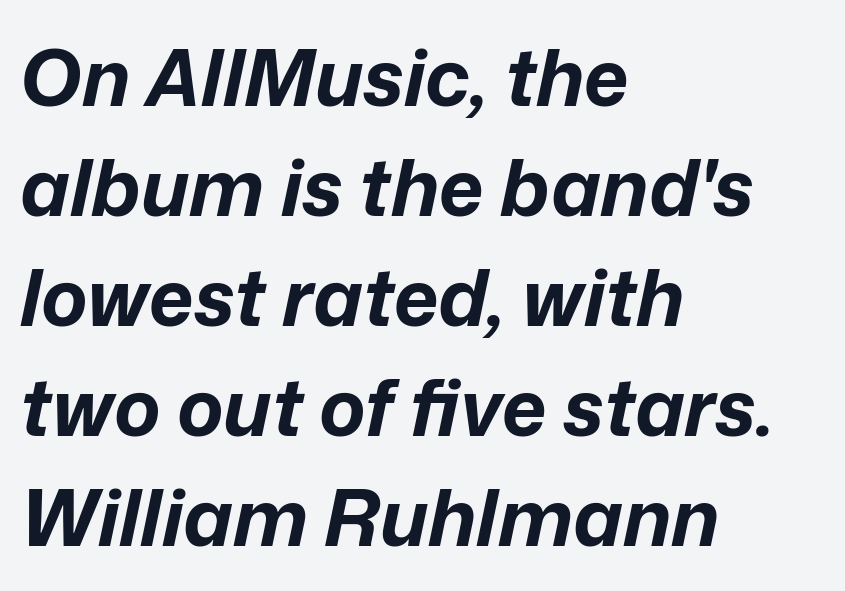
The typography opts for an oblique posture over an upright one. Standard letterfit; no display-style spreading of the glyphs. Lines of text with bare space underneath. How heavy is the stroke? Heavy — this is a bold. The space between consecutive lines is moderate. Note the varied advance widths — an 'i' is clearly narrower than an 'm'.
